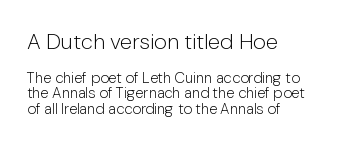
Horizontal bands of white between lines are thin slivers. Horizontal alignment here is leftward, the default for most running prose. Is the lower block the larger one? No — the upper block carries the bigger type. The font's upright variant was chosen for this text.
